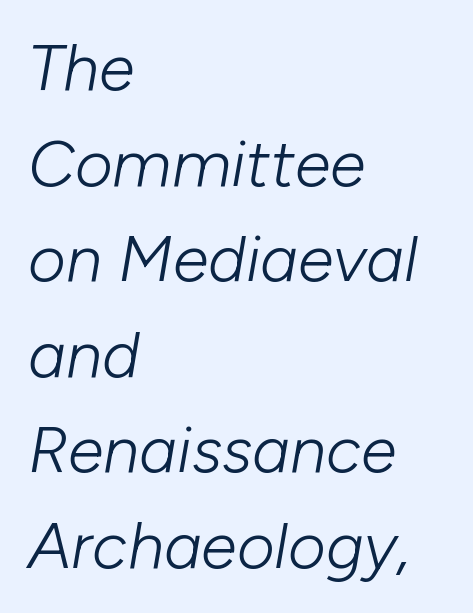
No letter is thick-stroked: the sample isn't bold. It's the slanting kind of type. Summary of vertical rhythm: regular, with standard interline spacing. This sample has the flowing, uneven cadence of proportional lettering. Glyph-to-glyph distance matches everyday printed text.
